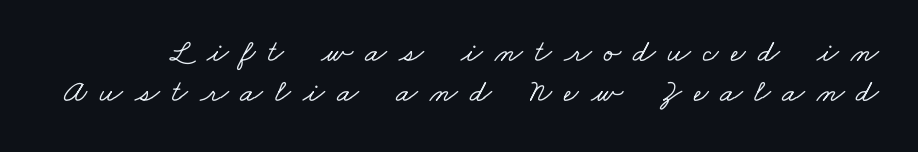
Q: Is the typeface a serif or a sans-serif typeface? A: Serif.
Q: Is the text underlined? A: No.
Q: Is the spacing between letters normal or unusually wide? A: Unusually wide.
Q: Is the spacing between lines tight, normal or loose? A: Normal.
Q: Width (condensed, normal, or wide)? A: Wide.
Q: Stroke contrast? A: Low.
Q: x-height? A: Small.
Q: Monospaced? A: No.
